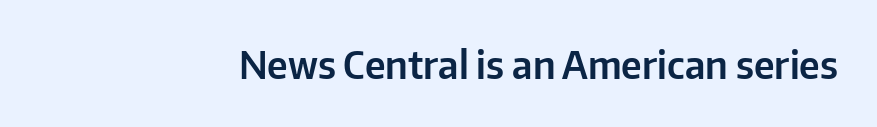
The string is rendered with underlining switched off. Is this a sans? Yes — the strokes have no serifs. Character widths vary here, with narrow letters taking less room than wide ones. Posture: vertical. These lines keep a tight, regular rhythm from letter to letter.
